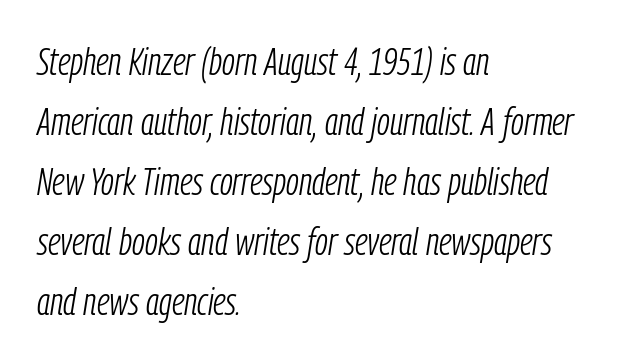
The image shows 39 px light, condensed type, italic (leaning right); set left-aligned, normal line spacing (1.54x), normal letter spacing, not underlined; low stroke contrast and a medium x-height.
